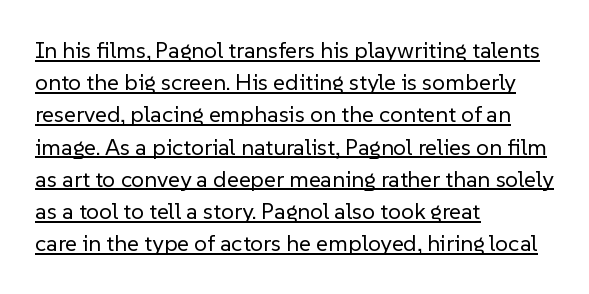
{"italic": "no", "bold": "no", "underline": "yes", "align": "left", "line_spacing": "normal", "line_spacing_ratio": 1.4, "letter_spacing": "normal", "letter_spacing_em": 0.0, "glyph_px": 23}
